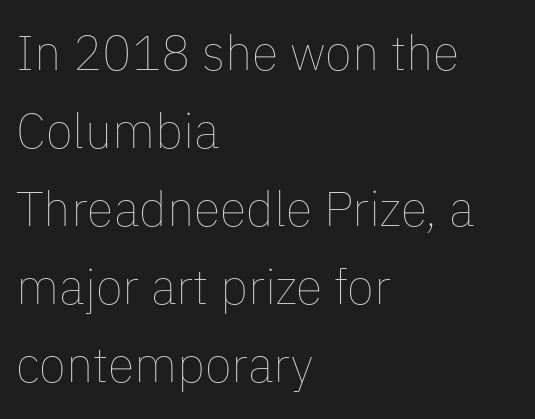
The strokes are not fattened; the text isn't bold. Letter spacing: default. Leading matches the norm, producing a regular column. This rendering features lettering with no underline. The font's upright variant was chosen for this text.
